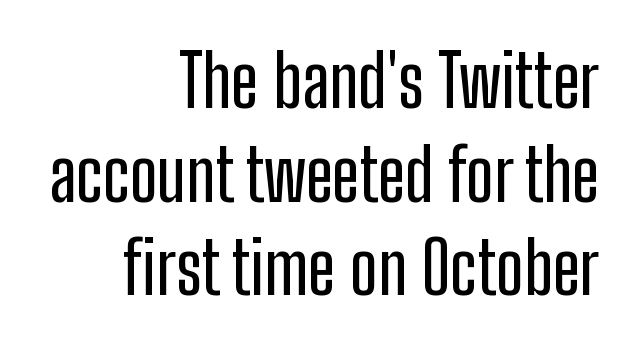
Stroke terminals: plain, sans-serif. Rule under the text: the space is simply empty. Tracking value appears to be zero — textbook default spacing. In terms of leading, this rendering sits right in the middle. The passage shown is typed in a proportional face where columns would drift. Every character sits straight up, as roman type does.
